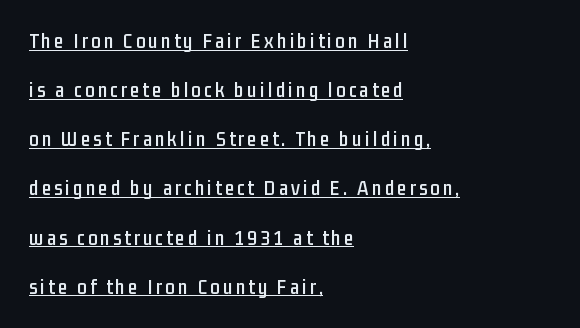
Vertical strokes here are truly vertical. Is the block centered? No — it sits flush against the left margin. Vertical spacing — loose. The face used here appears with an underline applied.
